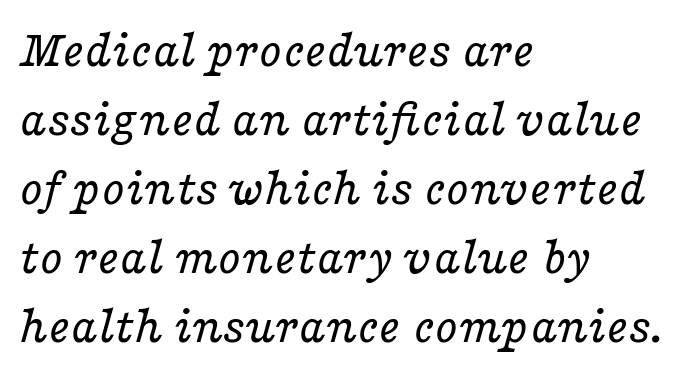
Q: Is the text bold? A: No.
Q: Is the text italic (slanted)? A: Yes, it leans right by about 16 degrees.
Q: Is the typeface a serif or a sans-serif typeface? A: Serif.
Q: Is the text underlined? A: No.
Q: How is the paragraph aligned? A: Left-aligned.
Q: Is the spacing between letters normal or unusually wide? A: Normal.
Q: Is the spacing between lines tight, normal or loose? A: Normal.
Q: Width (condensed, normal, or wide)? A: Wide.
Q: Stroke contrast? A: Low.
Q: x-height? A: Medium.
Q: Monospaced? A: No.
